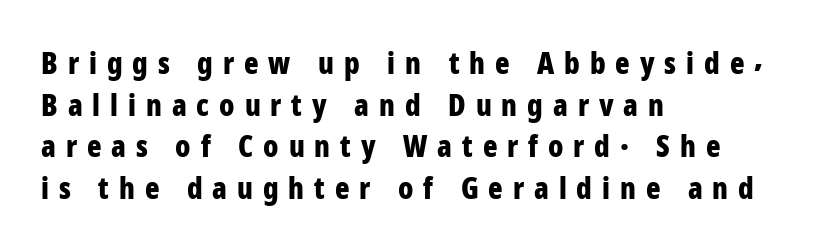
Q: Is the text bold? A: Yes.
Q: Is the text italic (slanted)? A: No, it is upright.
Q: Is the typeface a serif or a sans-serif typeface? A: Sans-serif.
Q: Is the text underlined? A: No.
Q: How is the paragraph aligned? A: Left-aligned.
Q: Is the spacing between letters normal or unusually wide? A: Unusually wide.
Q: Is the spacing between lines tight, normal or loose? A: Normal.
Q: Width (condensed, normal, or wide)? A: Condensed.
Q: Stroke contrast? A: Low.
Q: x-height? A: Medium.
Q: Monospaced? A: No.
